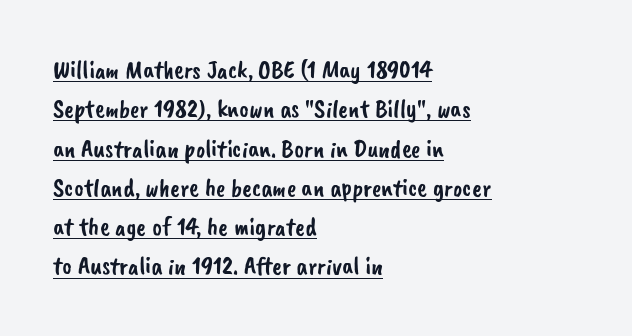
{"underline": "yes", "align": "left", "line_spacing": "normal", "line_spacing_ratio": 1.51, "letter_spacing": "normal", "letter_spacing_em": 0.0, "glyph_px": 26}
